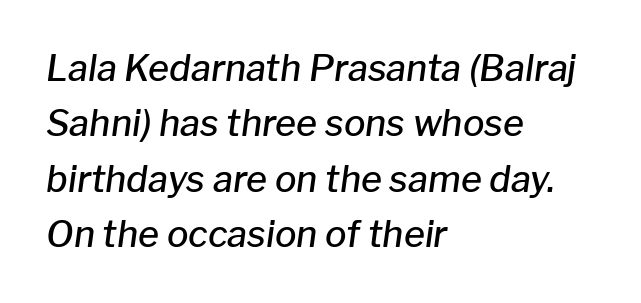
Q: Is the text bold? A: Semi-bold.
Q: Is the text italic (slanted)? A: Yes, it leans right by about 8 degrees.
Q: Is the text underlined? A: No.
Q: How is the paragraph aligned? A: Left-aligned.
Q: Is the spacing between letters normal or unusually wide? A: Normal.
Q: Is the spacing between lines tight, normal or loose? A: Normal.
Q: Width (condensed, normal, or wide)? A: Normal.
Q: Stroke contrast? A: Low.
Q: x-height? A: Medium.
Q: Monospaced? A: No.
